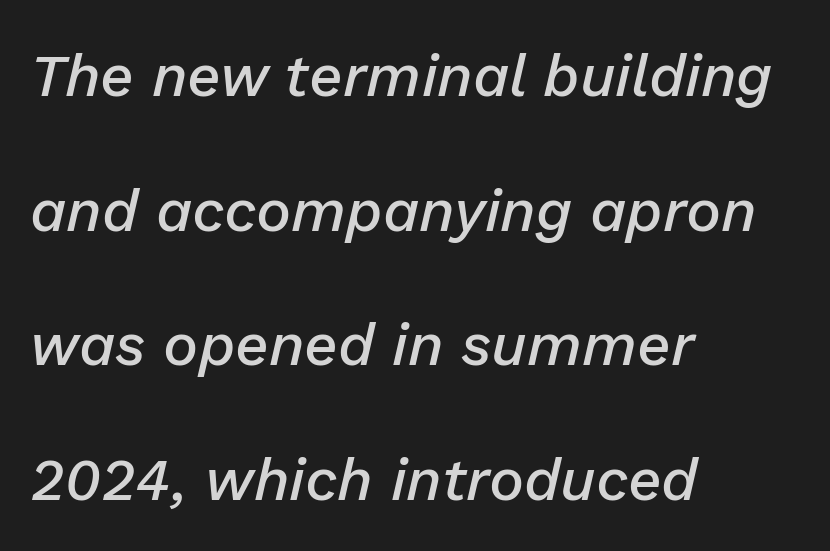
The image shows 59 px semibold type, italic (leaning right); set left-aligned, loose line spacing (2.28x), normal letter spacing, not underlined; low stroke contrast and a medium x-height.
